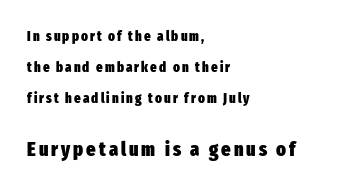
Lines of text with bare space underneath. Compared with typical paragraphs, the rows here are farther apart. Horizontally, the lines are justified to the leading edge only. Quick note: not italic, upright. Scale increases going downward across the two blocks.
